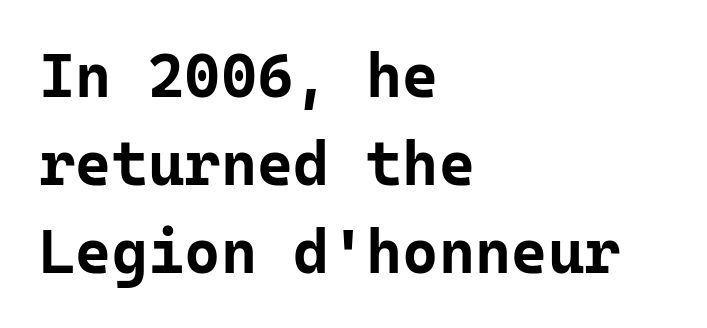
The image shows 62 px bold sans-serif type, upright, monospaced; set left-aligned, normal line spacing (1.42x), normal letter spacing, not underlined; low stroke contrast and a medium x-height.
